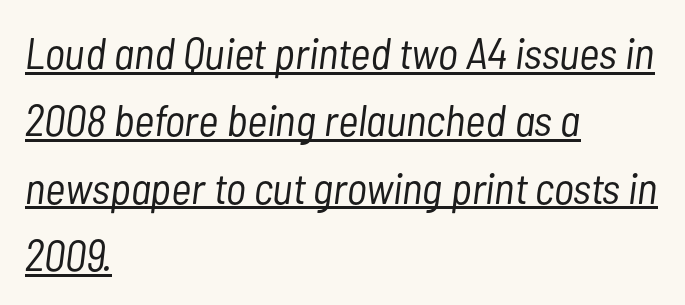
Q: Is the text bold? A: No.
Q: Is the text italic (slanted)? A: Yes, it leans right by about 7 degrees.
Q: Is the text underlined? A: Yes.
Q: How is the paragraph aligned? A: Left-aligned.
Q: Is the spacing between letters normal or unusually wide? A: Normal.
Q: Is the spacing between lines tight, normal or loose? A: Normal.
Q: Width (condensed, normal, or wide)? A: Condensed.
Q: Stroke contrast? A: Low.
Q: x-height? A: Medium.
Q: Monospaced? A: No.
